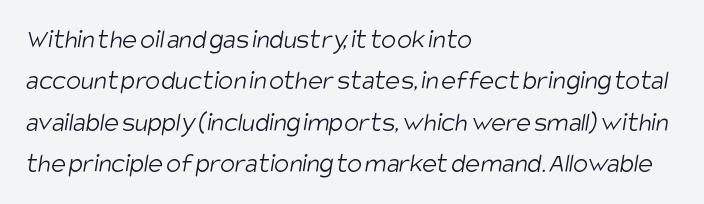
{"serif": "no", "bold": "no", "weight": "light", "width": "condensed", "stroke_contrast": "low", "x_height": "large", "monospaced": "no", "underline": "no", "align": "left", "line_spacing": "normal", "line_spacing_ratio": 1.48, "letter_spacing": "normal", "letter_spacing_em": 0.0, "glyph_px": 28}
